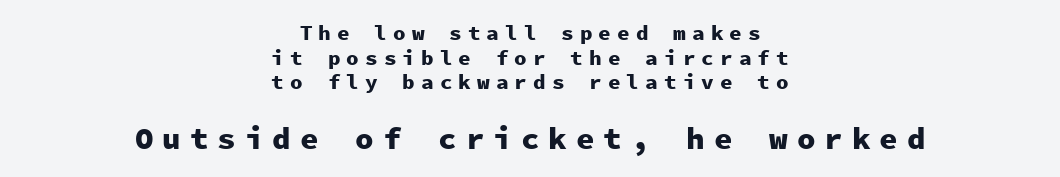
The image shows 31 px heavy sans-serif type, upright, monospaced; set centered, line spacing 1.17x, unusually wide letter spacing (+0.29 em), not underlined; the second (bottom) block is 1.48x larger; low stroke contrast and a medium x-height.
